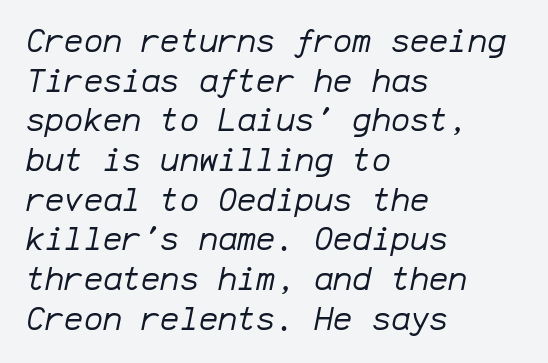
The passage shown is typed in a monospace face where columns stay perfectly aligned. All the whitespace from short lines collects on the right. Each row of text sits above clean, open space. Tracking here is standard; glyphs follow each other at the usual distance. This is not heavy type; no bold has been used.
